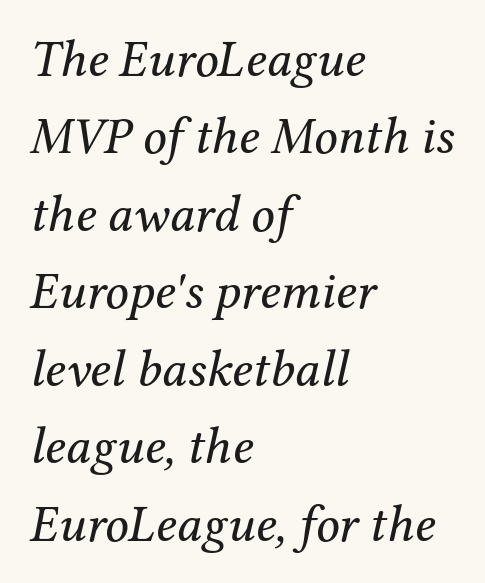
Q: Is the text bold? A: No.
Q: Is the text italic (slanted)? A: Yes, it leans right by about 12 degrees.
Q: Is the typeface a serif or a sans-serif typeface? A: Serif.
Q: Is the text underlined? A: No.
Q: How is the paragraph aligned? A: Left-aligned.
Q: Is the spacing between letters normal or unusually wide? A: Normal.
Q: Is the spacing between lines tight, normal or loose? A: Normal.
Q: Width (condensed, normal, or wide)? A: Normal.
Q: Stroke contrast? A: Medium.
Q: x-height? A: Medium.
Q: Monospaced? A: No.
